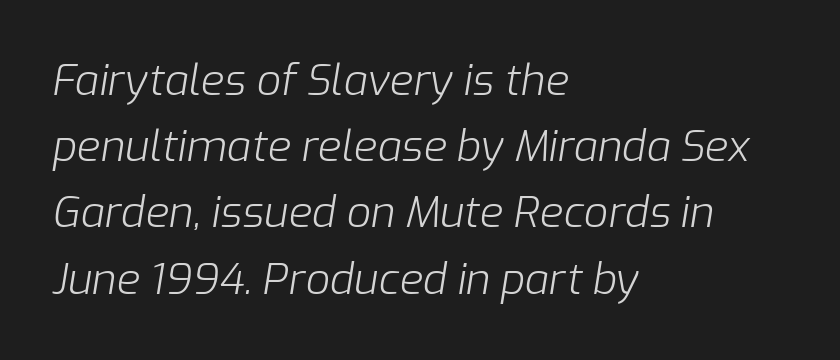
Q: Is the text bold? A: No.
Q: Is the text italic (slanted)? A: Yes, it leans right by about 9 degrees.
Q: Is the text underlined? A: No.
Q: How is the paragraph aligned? A: Left-aligned.
Q: Is the spacing between letters normal or unusually wide? A: Normal.
Q: Is the spacing between lines tight, normal or loose? A: Normal.
Q: Width (condensed, normal, or wide)? A: Normal.
Q: Stroke contrast? A: Low.
Q: x-height? A: Medium.
Q: Monospaced? A: No.
